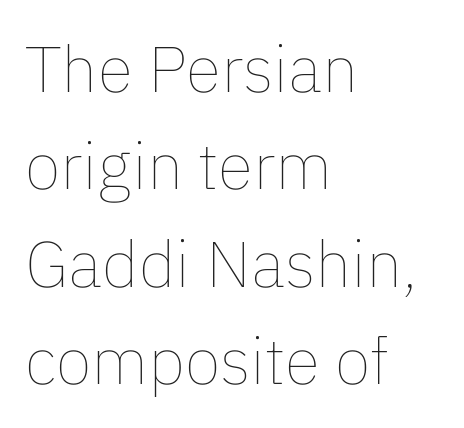
The image shows 65 px thin type, upright; set left-aligned, normal line spacing (1.5x), normal letter spacing, not underlined; low stroke contrast and a medium x-height.
